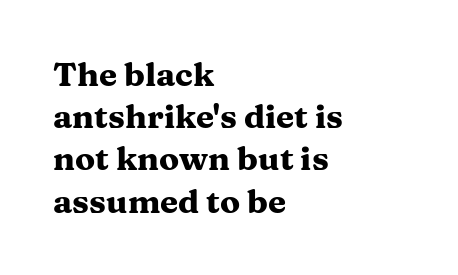
{"serif": "yes", "italic": "no", "bold": "yes", "weight": "heavy", "width": "wide", "stroke_contrast": "medium", "x_height": "medium", "monospaced": "no", "underline": "no", "align": "left", "line_spacing": "normal", "line_spacing_ratio": 1.28, "letter_spacing": "normal", "letter_spacing_em": 0.0, "glyph_px": 33}
